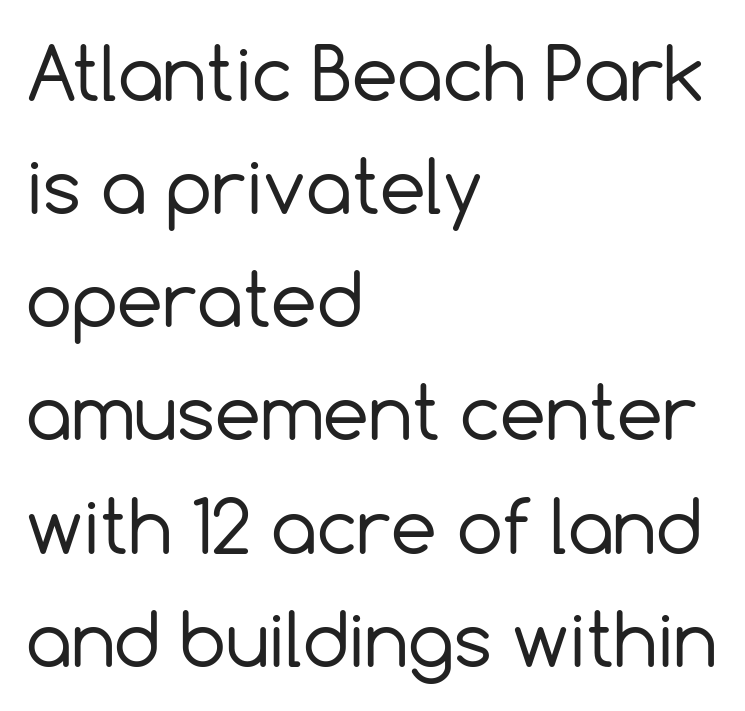
Line starts are locked; line ends wander. Serifs: no, the terminals of the letterforms are clean. Looks like regular typesetting: each glyph gets only the width it needs. Just letters on the line, the space beneath them empty.
